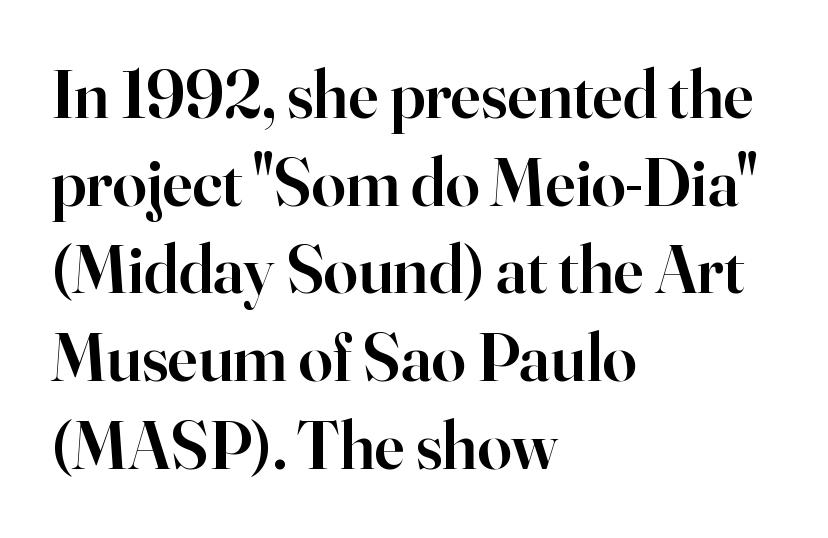
Q: Is the text bold? A: Semi-bold.
Q: Is the text italic (slanted)? A: No, it is upright.
Q: Is the typeface a serif or a sans-serif typeface? A: Serif.
Q: Is the text underlined? A: No.
Q: How is the paragraph aligned? A: Left-aligned.
Q: Is the spacing between letters normal or unusually wide? A: Normal.
Q: Is the spacing between lines tight, normal or loose? A: Normal.
Q: Width (condensed, normal, or wide)? A: Normal.
Q: Stroke contrast? A: High.
Q: x-height? A: Small.
Q: Monospaced? A: No.
